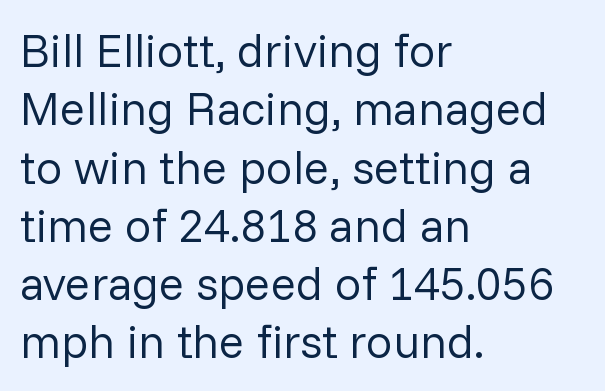
The typography opts for an upright posture over an oblique one. Clear beneath every line of the passage. Stroke mass is kept to a normal reading level or below. Letter spacing: default.
